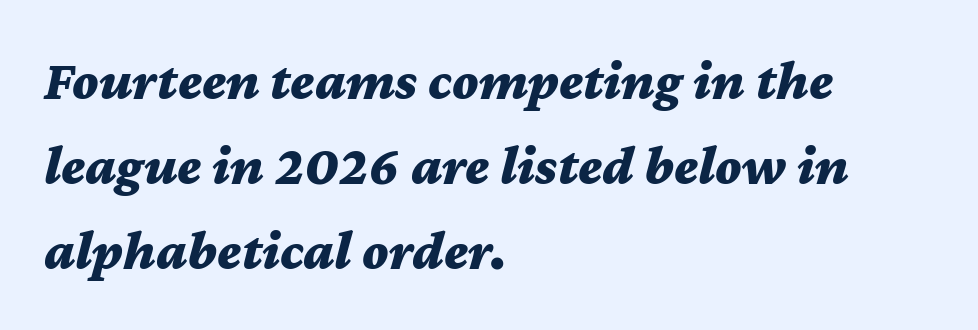
The image shows 55 px bold, wide type, italic (leaning right); set left-aligned, normal line spacing (1.55x), normal letter spacing, not underlined; medium stroke contrast and a medium x-height.
